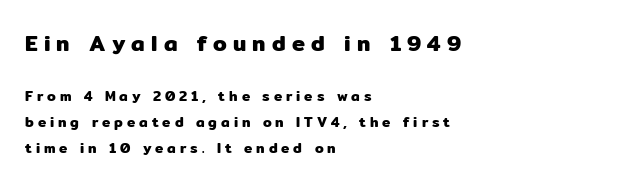
The image shows 22 px text type, upright; set left-aligned, line spacing 1.86x, unusually wide letter spacing (+0.28 em), not underlined; the first (top) block is 1.57x larger.
